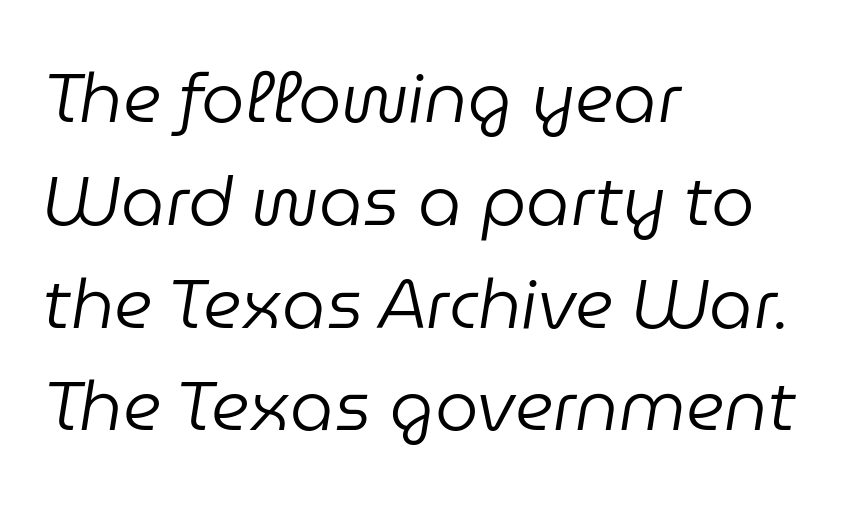
The image shows 69 px regular-weight type, italic (leaning right); set left-aligned, normal line spacing (1.49x), normal letter spacing, not underlined; low stroke contrast and a medium x-height.
